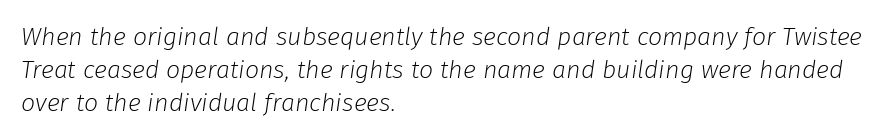
Summary of vertical rhythm: regular, with standard interline spacing. On a weight scale, this lands at 450 or below. The space beneath each line is pristine and unruled. An italicized treatment has been applied to the whole sample. Between one letter and the next there's only the usual sliver of space.
